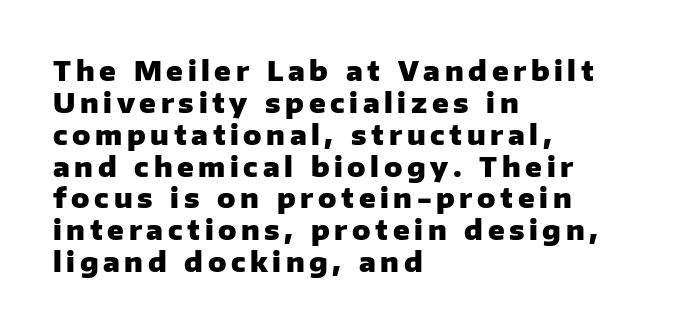
The image shows 27 px bold type, upright; set left-aligned, line spacing 1.18x, not underlined.
